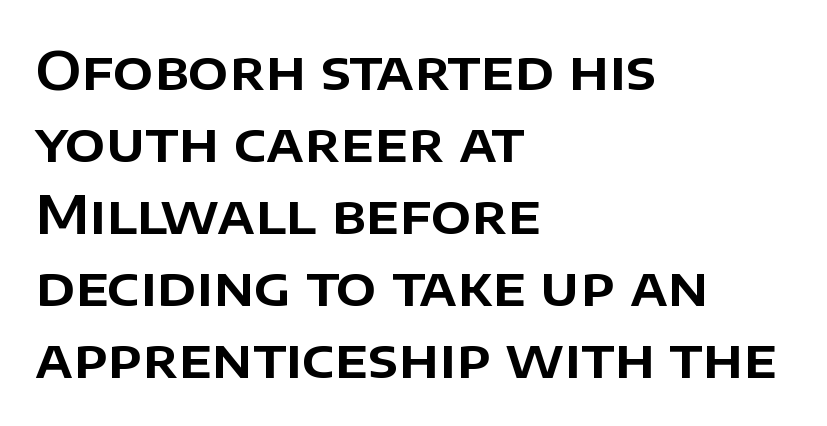
These lines keep a tight, regular rhythm from letter to letter. These lines sit exactly where default settings would place them. Here the designer chose a conventional face with non-uniform glyph widths. The letters stand straight up with perfectly vertical stems.
